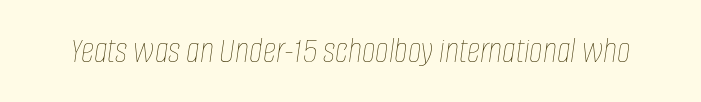
{"italic": "yes", "lean": "right", "slant_degrees": 8, "bold": "no", "weight": "thin", "width": "condensed", "stroke_contrast": "low", "x_height": "large", "monospaced": "no", "underline": "no", "letter_spacing": "normal", "letter_spacing_em": 0.0, "glyph_px": 37}
